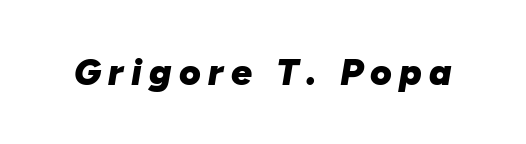
{"italic": "yes", "lean": "right", "slant_degrees": 10, "bold": "yes", "weight": "heavy", "width": "normal", "stroke_contrast": "low", "x_height": "medium", "monospaced": "no", "underline": "no", "letter_spacing": "wide", "letter_spacing_em": 0.2, "glyph_px": 37}
